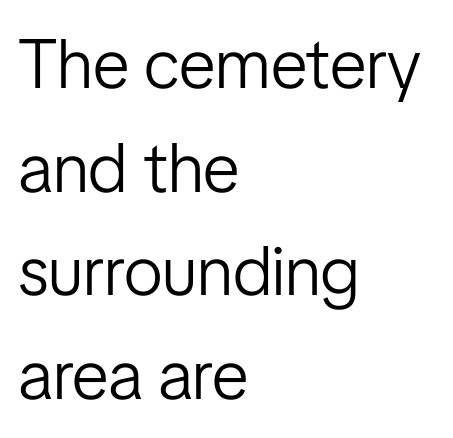
{"serif": "no", "italic": "no", "bold": "no", "weight": "light", "width": "condensed", "stroke_contrast": "low", "x_height": "medium", "monospaced": "no", "underline": "no", "align": "left", "line_spacing": "normal", "line_spacing_ratio": 1.48, "letter_spacing": "normal", "letter_spacing_em": 0.0, "glyph_px": 70}
